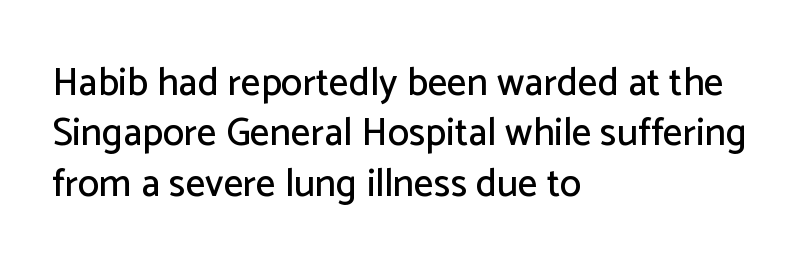
The passage shown is not underscored anywhere. These lines are rendered in a variable-pitch font. Letterform terminals end flat and unadorned throughout the passage. Line beginnings align vertically; line endings do not. You could call the tracking neutral — neither tight nor loose.
